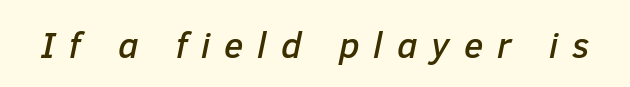
Q: Is the text italic (slanted)? A: Yes, it leans right by about 12 degrees.
Q: Is the text underlined? A: No.
Q: Is the spacing between letters normal or unusually wide? A: Unusually wide.
Q: Width (condensed, normal, or wide)? A: Normal.
Q: Stroke contrast? A: Low.
Q: x-height? A: Medium.
Q: Monospaced? A: No.
